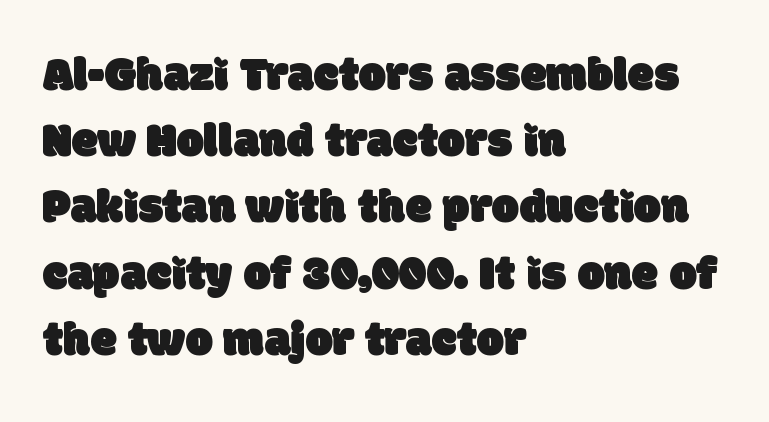
A typesetter would call this leading conventional body-copy spacing. Where is the straight margin? On the left. Quick note: underline off. A sans-serif font was chosen for this passage. The rendering keeps characters at their native spacing.
